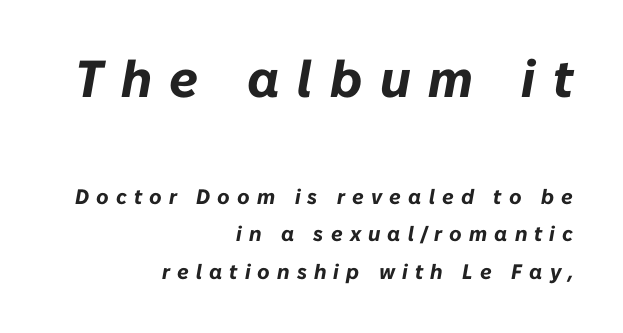
Q: Is the text bold? A: Yes.
Q: Is the text italic (slanted)? A: Yes, it leans right by about 10 degrees.
Q: Is the text underlined? A: No.
Q: How is the paragraph aligned? A: Right-aligned.
Q: Is the spacing between letters normal or unusually wide? A: Unusually wide.
Q: Which block of text is set in a larger size, the first (top) or the second (bottom)? A: The first (top) one.
Q: Width (condensed, normal, or wide)? A: Normal.
Q: Stroke contrast? A: Low.
Q: x-height? A: Medium.
Q: Monospaced? A: No.
